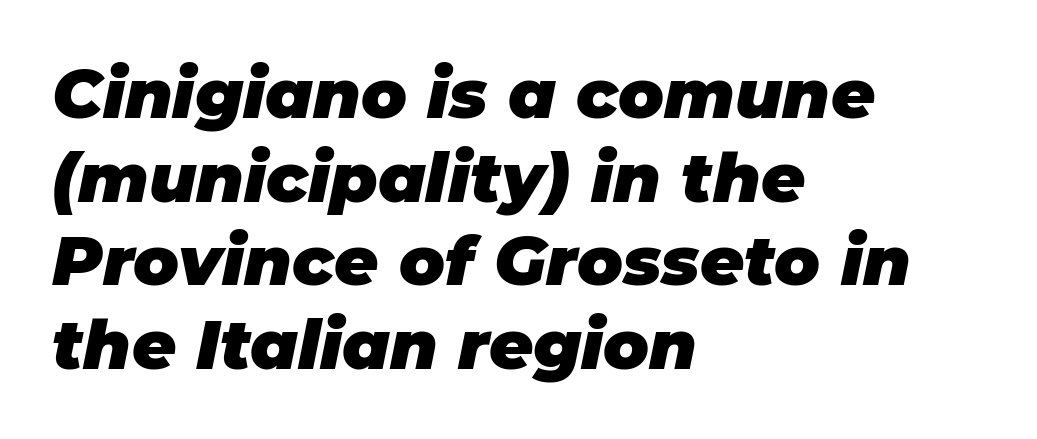
The text block is weighted toward the left margin, trailing off unevenly rightward. Compared with ordinary roman type, these characters are visibly tilted. The passage shown is typed in a proportional face where columns would drift. Letter spacing: default. Plain, unruled lines of type.
